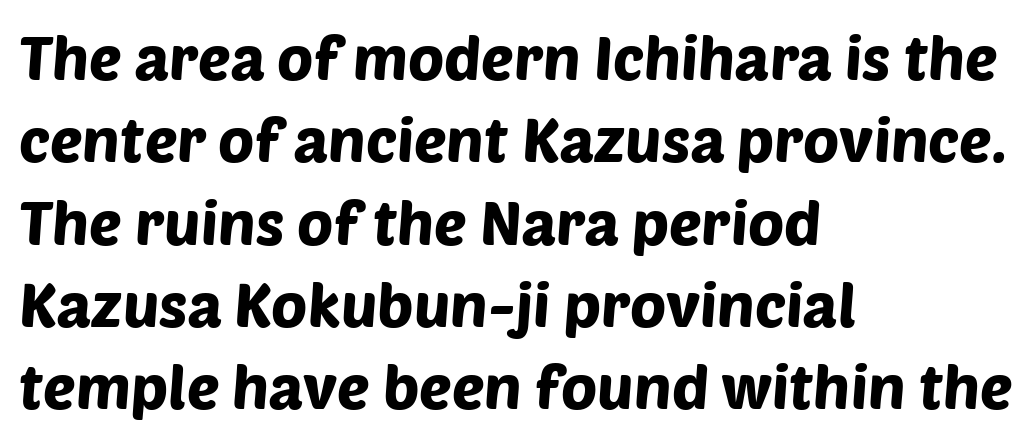
Anything drawn beneath the words? Only blank space. Short note: letters normally spaced. Note the varied advance widths — an 'i' is clearly narrower than an 'm'. This sample is left-justified, so line endings fall wherever the words run out. Serif or sans? Sans — the stroke terminals are bare. Summary of vertical rhythm: regular, with standard interline spacing.
